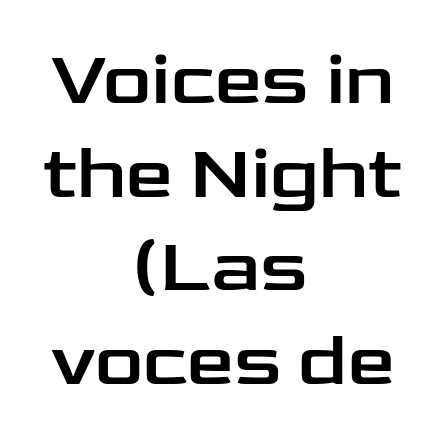
Q: Is the text italic (slanted)? A: No, it is upright.
Q: Is the typeface a serif or a sans-serif typeface? A: Sans-serif.
Q: Is the text underlined? A: No.
Q: How is the paragraph aligned? A: Centered.
Q: Is the spacing between letters normal or unusually wide? A: Normal.
Q: Is the spacing between lines tight, normal or loose? A: Normal.
Q: Width (condensed, normal, or wide)? A: Wide.
Q: Stroke contrast? A: Low.
Q: x-height? A: Medium.
Q: Monospaced? A: No.
